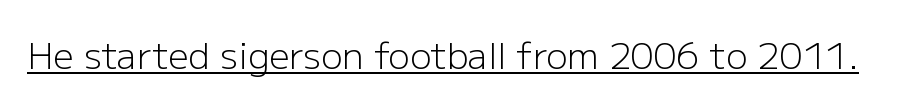
The image shows 36 px light sans-serif type, upright; set normal letter spacing, underlined; low stroke contrast and a medium x-height.
